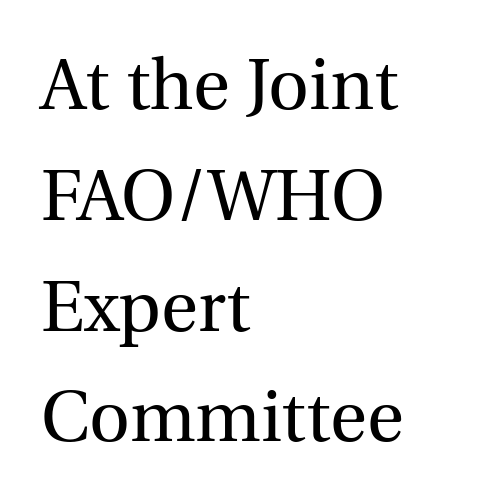
The rendering anchors every line to the left-hand side. Old-style or modern, the face here clearly has serifs. A typesetter would call this proportional, since set widths differ per character. The weight tops out at a normal text grade. You can tell it's not italic because the verticals are truly vertical. Type without underlining.
